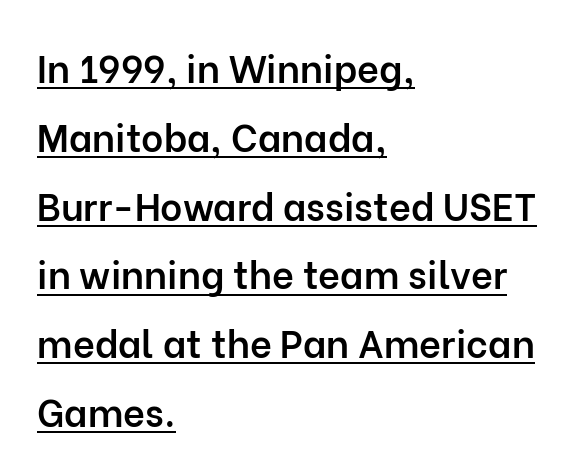
{"serif": "no", "italic": "no", "bold": "semi", "weight": "semibold", "width": "normal", "stroke_contrast": "low", "x_height": "medium", "monospaced": "no", "underline": "yes", "align": "left", "line_spacing_ratio": 1.81, "letter_spacing": "normal", "letter_spacing_em": 0.0, "glyph_px": 38}
